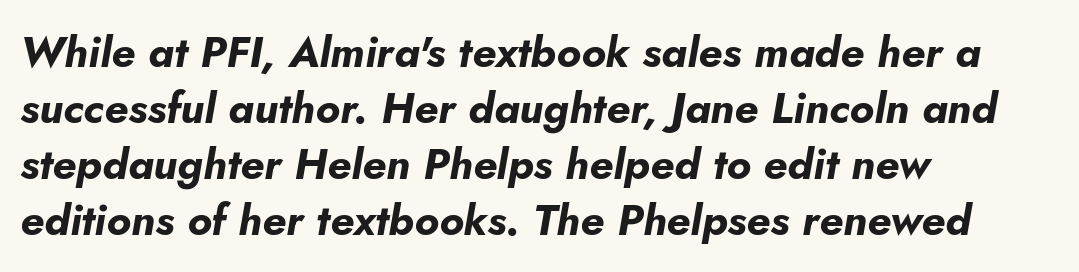
The image shows 43 px bold type, italic (leaning right); set left-aligned, normal line spacing (1.3x), normal letter spacing, not underlined; low stroke contrast and a small x-height.
